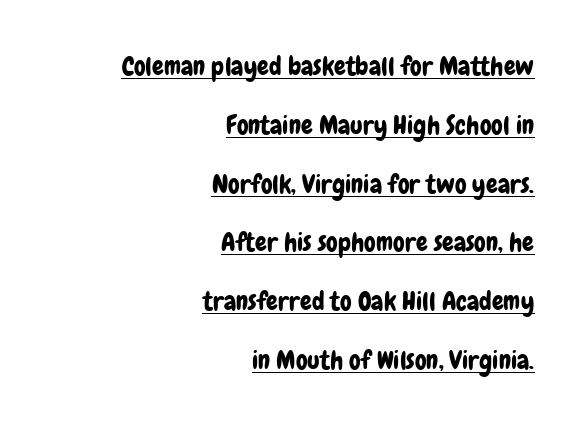
The rendering uses the underline text-decoration. Rendered with straight, roman letterforms. Regarding leading, the lines here are spaced well apart. Nobody touched the tracking dial on this one.
